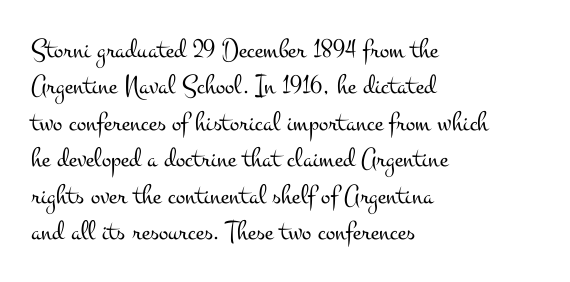
The image shows 28 px light, wide type; set left-aligned, normal line spacing (1.3x), normal letter spacing, not underlined; medium stroke contrast and a small x-height.
